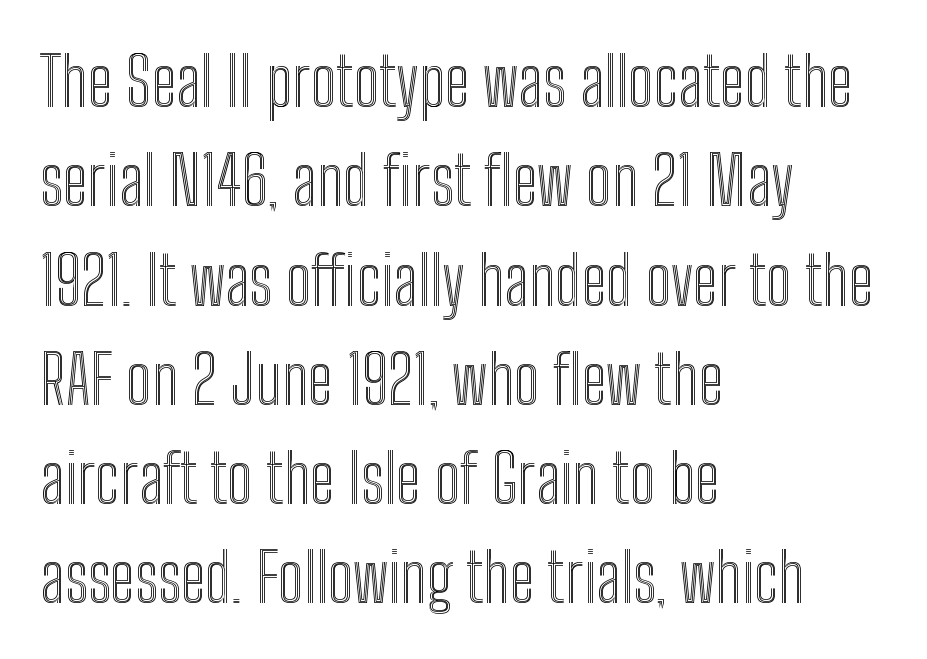
{"italic": "no", "width": "condensed", "x_height": "medium", "monospaced": "no", "underline": "no", "align": "left", "line_spacing": "normal", "line_spacing_ratio": 1.46, "letter_spacing": "normal", "letter_spacing_em": 0.0, "glyph_px": 68}
